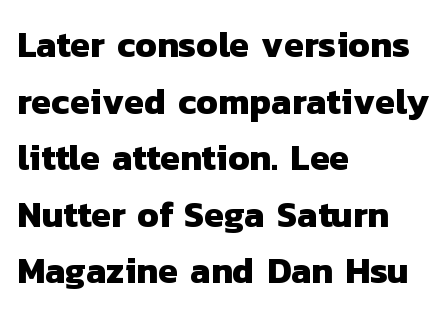
{"serif": "no", "bold": "yes", "weight": "heavy", "width": "normal", "stroke_contrast": "low", "x_height": "medium", "monospaced": "no", "underline": "no", "align": "left", "line_spacing": "normal", "line_spacing_ratio": 1.57, "letter_spacing": "normal", "letter_spacing_em": 0.0, "glyph_px": 36}
